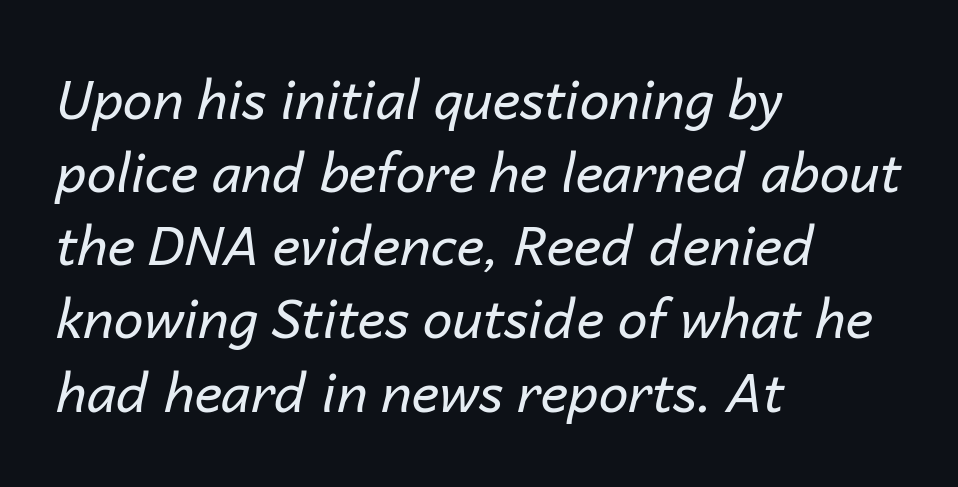
Slanted lettering throughout. These lines are set flush left with a ragged right edge. The characters are drawn with everyday or finer stroke widths. One glance says typical: line gaps are just what's usual.
